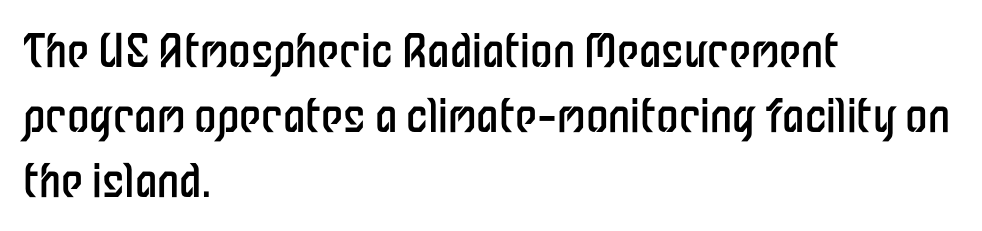
{"serif": "no", "italic": "no", "bold": "no", "weight": "regular", "width": "condensed", "stroke_contrast": "low", "x_height": "medium", "monospaced": "no", "underline": "no", "align": "left", "line_spacing": "normal", "line_spacing_ratio": 1.44, "letter_spacing": "normal", "letter_spacing_em": 0.0, "glyph_px": 45}
